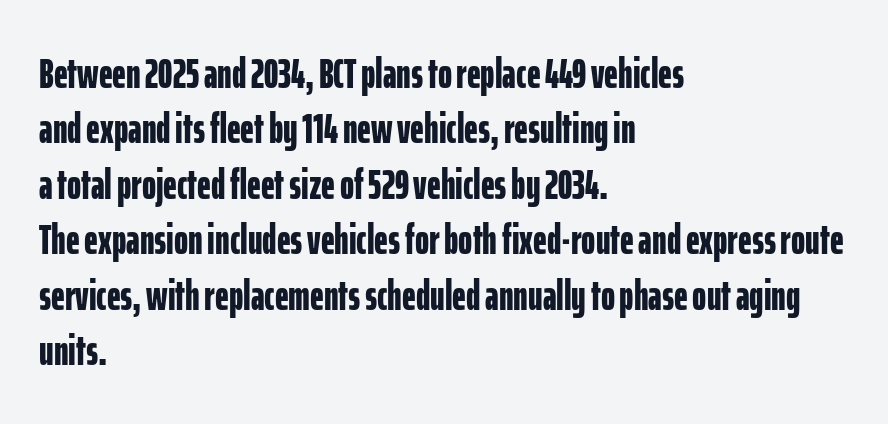
Q: Is the text bold? A: Yes.
Q: Is the text italic (slanted)? A: No, it is upright.
Q: Is the typeface a serif or a sans-serif typeface? A: Sans-serif.
Q: Is the text underlined? A: No.
Q: How is the paragraph aligned? A: Left-aligned.
Q: Is the spacing between letters normal or unusually wide? A: Normal.
Q: Is the spacing between lines tight, normal or loose? A: Normal.
Q: Width (condensed, normal, or wide)? A: Condensed.
Q: Stroke contrast? A: Low.
Q: x-height? A: Medium.
Q: Monospaced? A: No.
